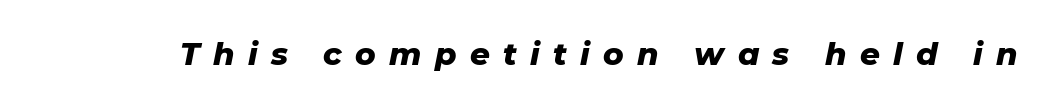
Q: Is the text bold? A: Yes.
Q: Is the text italic (slanted)? A: Yes, it leans right by about 11 degrees.
Q: Is the text underlined? A: No.
Q: Is the spacing between letters normal or unusually wide? A: Unusually wide.
Q: Width (condensed, normal, or wide)? A: Normal.
Q: Stroke contrast? A: Low.
Q: x-height? A: Medium.
Q: Monospaced? A: No.
